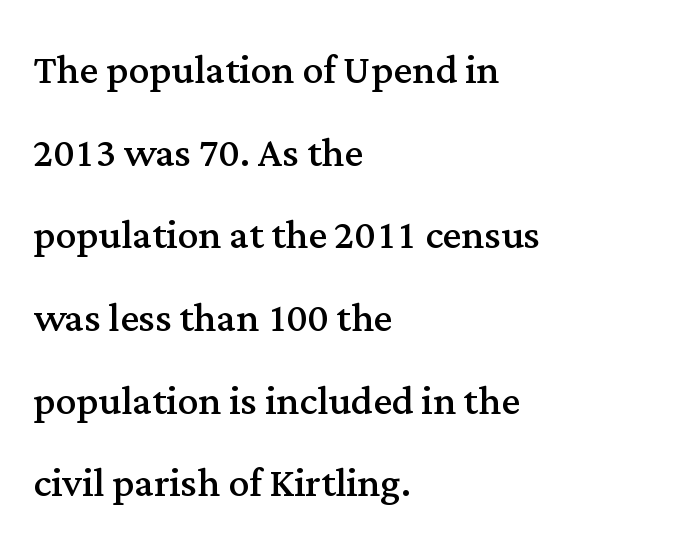
The image shows 52 px regular-weight serif type, upright; set left-aligned, normal line spacing (1.59x), normal letter spacing, not underlined; medium stroke contrast and a medium x-height.
